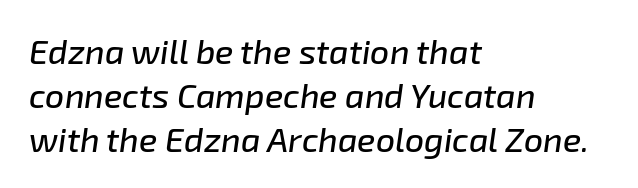
The image shows 34 px text type, italic (leaning right); set left-aligned, normal line spacing (1.29x), normal letter spacing, not underlined; low stroke contrast and a medium x-height.
